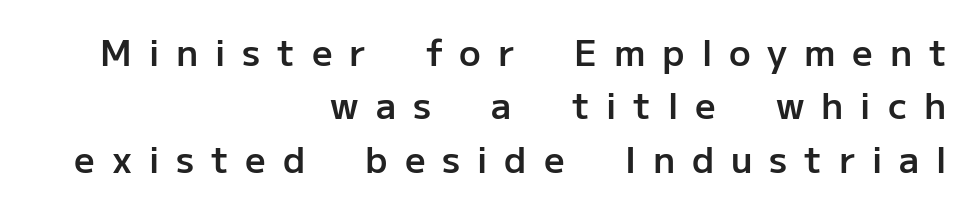
{"serif": "no", "italic": "no", "bold": "semi", "weight": "semibold", "width": "normal", "stroke_contrast": "low", "x_height": "medium", "monospaced": "no", "underline": "no", "align": "right", "line_spacing": "normal", "line_spacing_ratio": 1.48, "letter_spacing": "wide", "letter_spacing_em": 0.47, "glyph_px": 36}
